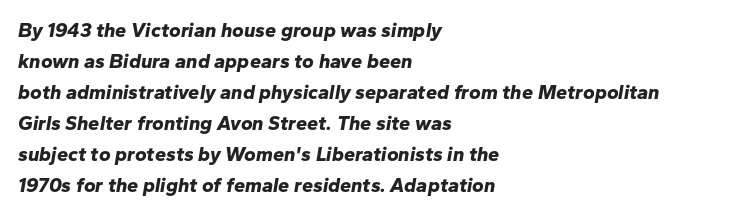
Q: Is the text bold? A: Yes.
Q: Is the text italic (slanted)? A: Yes, it leans right by about 10 degrees.
Q: Is the text underlined? A: No.
Q: How is the paragraph aligned? A: Left-aligned.
Q: Is the spacing between letters normal or unusually wide? A: Normal.
Q: Is the spacing between lines tight, normal or loose? A: Normal.
